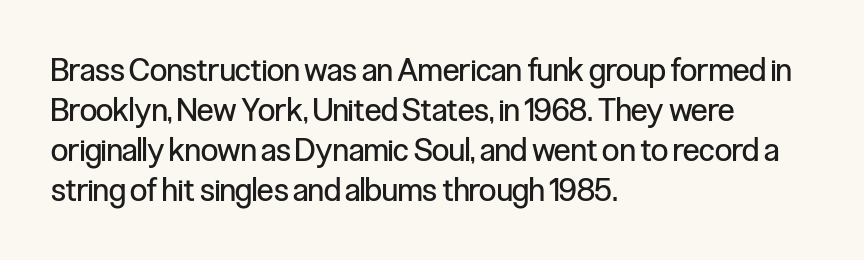
{"serif": "no", "italic": "no", "bold": "no", "weight": "regular", "width": "condensed", "stroke_contrast": "low", "x_height": "medium", "monospaced": "no", "underline": "no", "align": "left", "line_spacing": "normal", "line_spacing_ratio": 1.29, "letter_spacing": "normal", "letter_spacing_em": 0.0, "glyph_px": 31}
